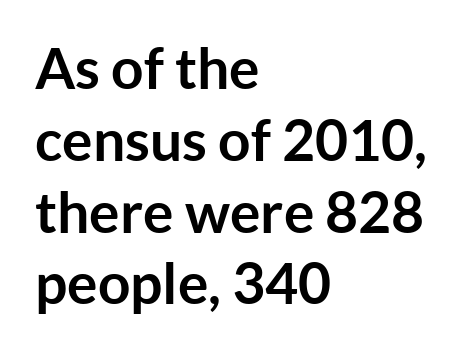
The image shows 57 px semibold sans-serif type, upright; set left-aligned, normal line spacing (1.26x), normal letter spacing, not underlined; low stroke contrast and a medium x-height.
